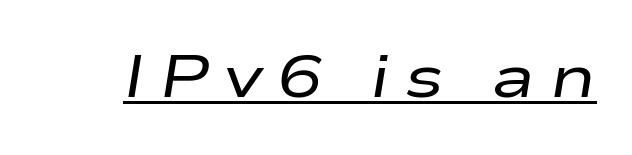
The letterforms stand isolated, each surrounded by extra space. The glyphs look as if they've been sheared to an angle. Underlined type. Nothing heavy about these letters — not bold at all.
